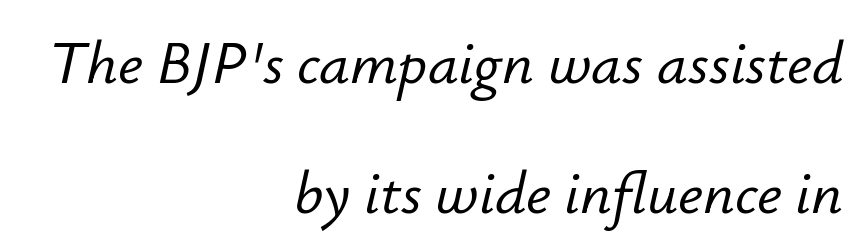
The image shows 61 px text type, italic (leaning right); set right-aligned, loose line spacing (2.13x), normal letter spacing, not underlined; low stroke contrast and a small x-height.
